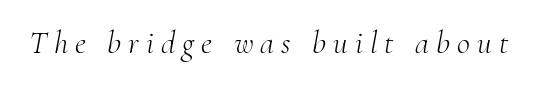
Q: Is the text bold? A: No.
Q: Is the text italic (slanted)? A: Yes, it leans right by about 10 degrees.
Q: Is the typeface a serif or a sans-serif typeface? A: Serif.
Q: Is the text underlined? A: No.
Q: Is the spacing between letters normal or unusually wide? A: Unusually wide.
Q: Width (condensed, normal, or wide)? A: Normal.
Q: Stroke contrast? A: Medium.
Q: x-height? A: Small.
Q: Monospaced? A: No.
